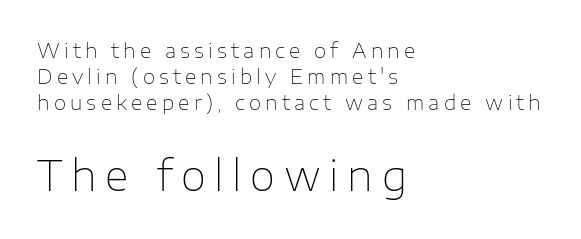
{"serif": "no", "italic": "no", "bold": "no", "weight": "thin", "width": "normal", "stroke_contrast": "low", "x_height": "medium", "monospaced": "no", "underline": "no", "align": "left", "line_spacing": "normal", "line_spacing_ratio": 1.31, "letter_spacing": "wide", "letter_spacing_em": 0.21, "larger_block": "second", "size_ratio": 2.05, "glyph_px": 41}
